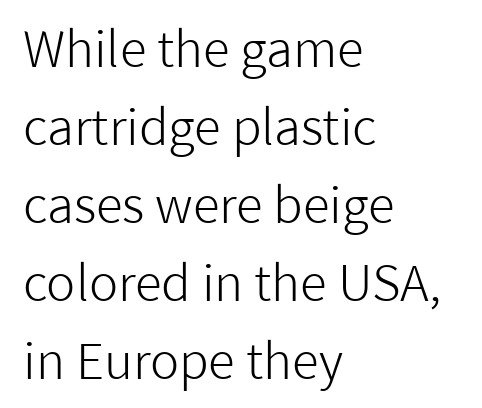
Q: Is the text bold? A: No.
Q: Is the text italic (slanted)? A: No, it is upright.
Q: Is the typeface a serif or a sans-serif typeface? A: Sans-serif.
Q: Is the text underlined? A: No.
Q: How is the paragraph aligned? A: Left-aligned.
Q: Is the spacing between letters normal or unusually wide? A: Normal.
Q: Is the spacing between lines tight, normal or loose? A: Normal.
Q: Width (condensed, normal, or wide)? A: Normal.
Q: Stroke contrast? A: Low.
Q: x-height? A: Medium.
Q: Monospaced? A: No.
